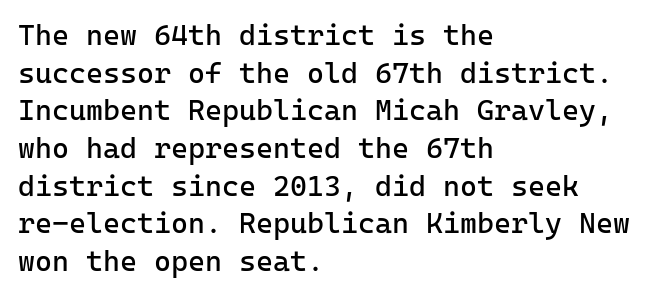
Q: Is the text bold? A: No.
Q: Is the text italic (slanted)? A: No, it is upright.
Q: Is the typeface a serif or a sans-serif typeface? A: Sans-serif.
Q: Is the text underlined? A: No.
Q: How is the paragraph aligned? A: Left-aligned.
Q: Is the spacing between letters normal or unusually wide? A: Normal.
Q: Is the spacing between lines tight, normal or loose? A: Normal.
Q: Width (condensed, normal, or wide)? A: Normal.
Q: Stroke contrast? A: Low.
Q: x-height? A: Medium.
Q: Monospaced? A: Yes.
